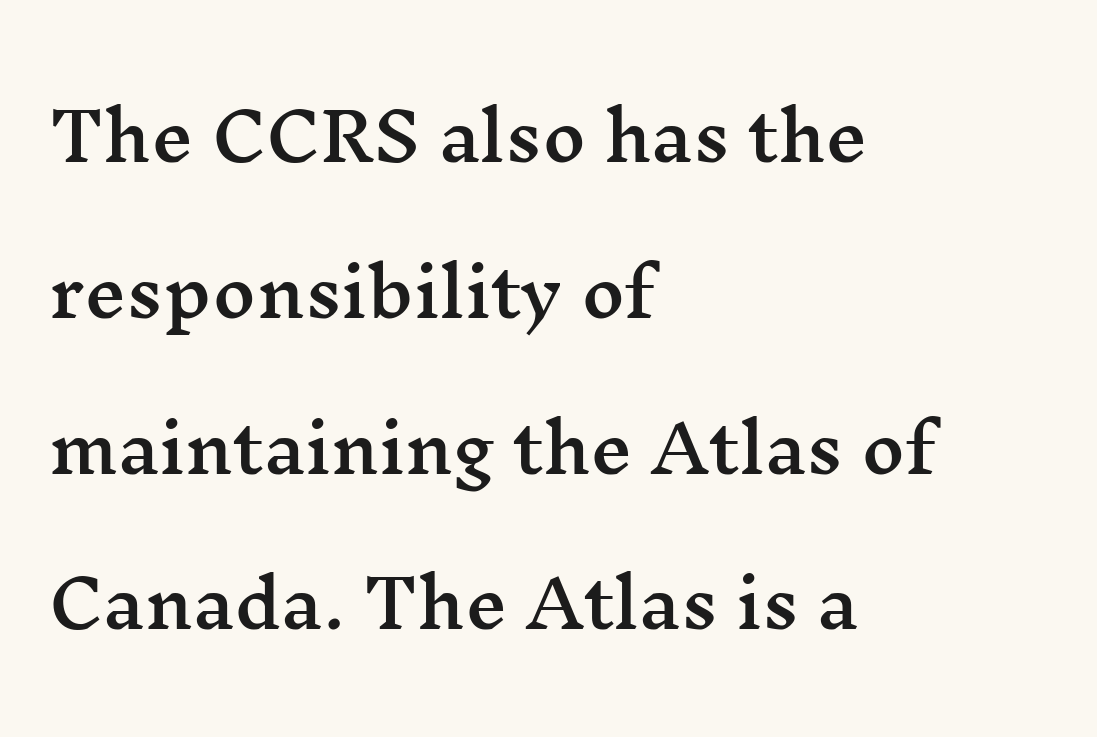
These lines are set flush left with a ragged right edge. What's the leading like? Stretched, with rows far apart. The baseline area is clear. Glyph-to-glyph distance matches everyday printed text.
